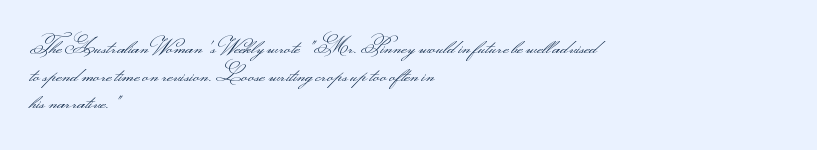
{"bold": "no", "underline": "no", "align": "left", "line_spacing": "normal", "line_spacing_ratio": 1.31, "letter_spacing": "normal", "letter_spacing_em": 0.0, "glyph_px": 21}
